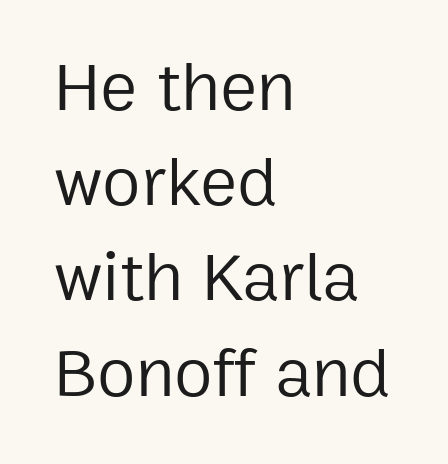
This rendering features lettering with no underline. Vertical stems look standard width or narrower in stroke. Characters remain perfectly vertical along every line. Is the block centered? No — it sits flush against the left margin. Reading down the column, the eye jumps a familiar distance to each next line.
